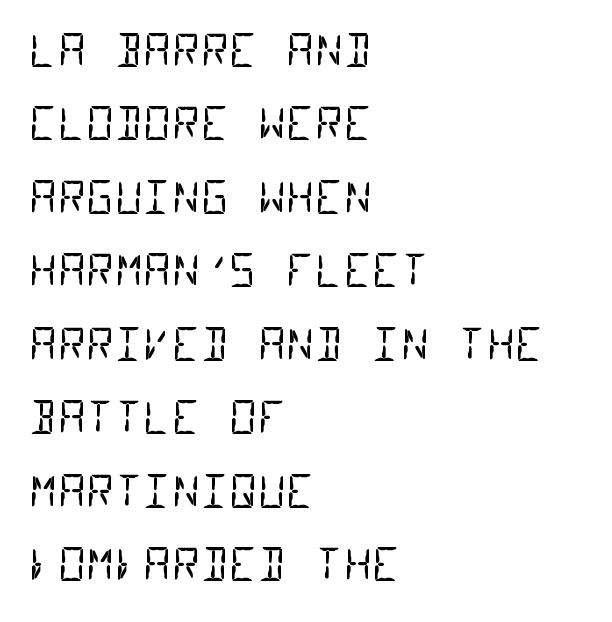
{"serif": "no", "bold": "no", "weight": "regular", "width": "condensed", "stroke_contrast": "low", "x_height": "large", "monospaced": "yes", "underline": "no", "align": "left", "line_spacing": "normal", "line_spacing_ratio": 1.67, "letter_spacing": "normal", "letter_spacing_em": 0.0, "glyph_px": 44}
